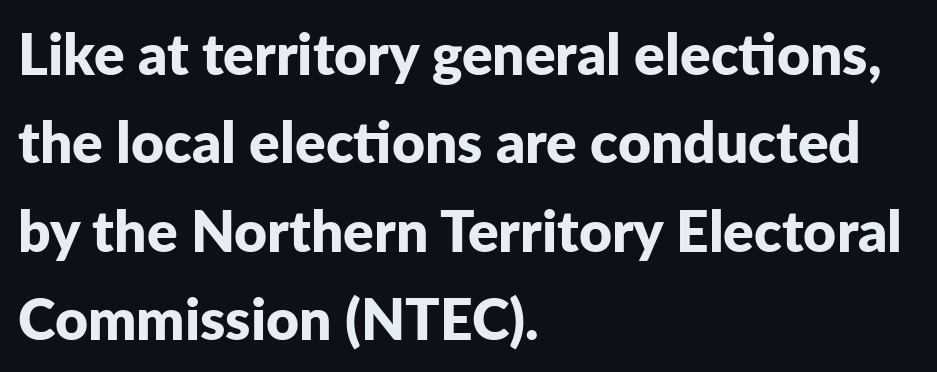
Type without underlining. This is the regular roman posture of the typeface. The line texture is even and compact thanks to regular tracking. Spacing verdict: proportional, widths tailored to each character.
